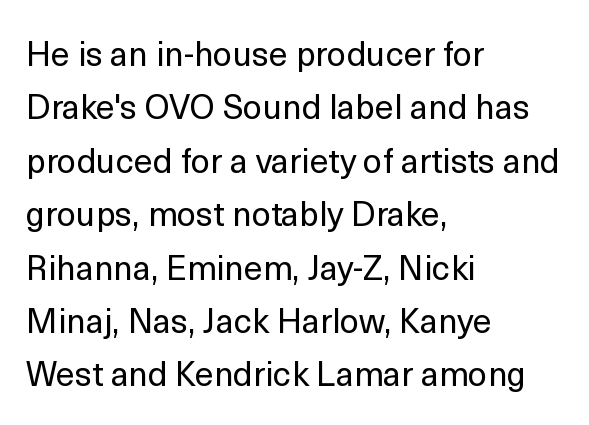
{"serif": "no", "italic": "no", "bold": "no", "weight": "regular", "width": "normal", "x_height": "medium", "monospaced": "no", "underline": "no", "align": "left", "line_spacing": "normal", "line_spacing_ratio": 1.57, "letter_spacing": "normal", "letter_spacing_em": 0.0, "glyph_px": 34}
